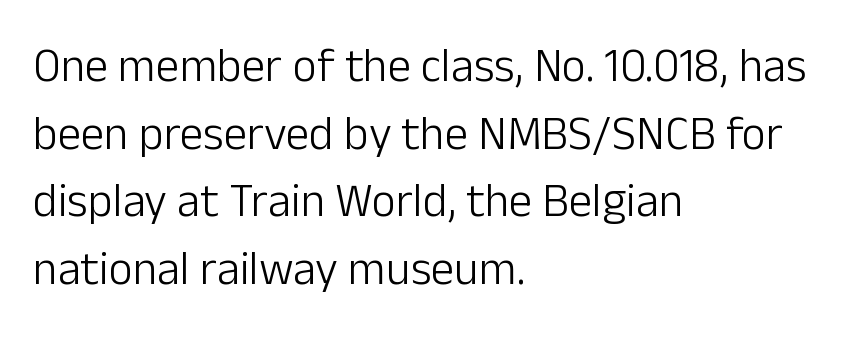
The image shows 47 px light sans-serif type, upright; set left-aligned, normal line spacing (1.44x), normal letter spacing, not underlined; low stroke contrast and a medium x-height.
